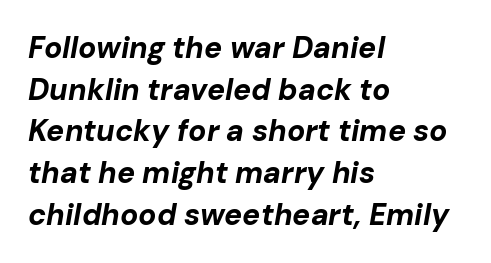
The image shows 30 px bold type, italic (leaning right); set left-aligned, normal line spacing (1.39x), normal letter spacing, not underlined; low stroke contrast and a medium x-height.
